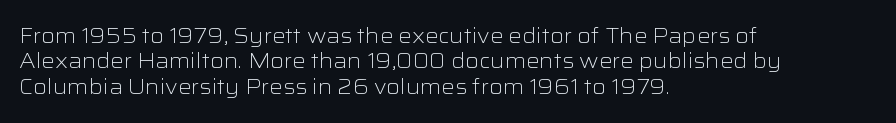
A bare baseline throughout the passage. Line beginnings align vertically; line endings do not. This sample uses plain, unmodified letter spacing. Posture: straight, roman, zero tilt. Is this a heavy cut? Hardly; it is regular or lighter.
